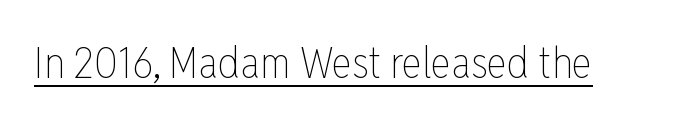
The image shows 43 px thin, condensed type, upright; set normal letter spacing, underlined; low stroke contrast and a medium x-height.
